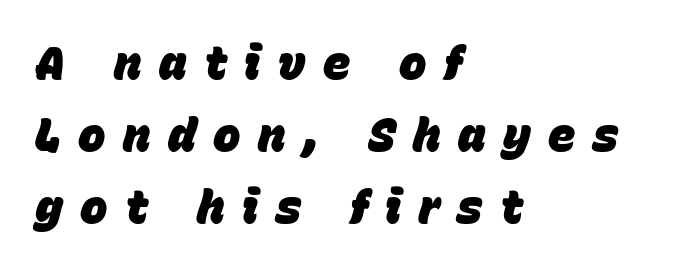
{"italic": "yes", "lean": "right", "slant_degrees": 15, "bold": "yes", "weight": "heavy", "width": "normal", "stroke_contrast": "low", "x_height": "large", "monospaced": "no", "underline": "no", "align": "left", "line_spacing": "normal", "line_spacing_ratio": 1.56, "letter_spacing": "wide", "letter_spacing_em": 0.38, "glyph_px": 46}
